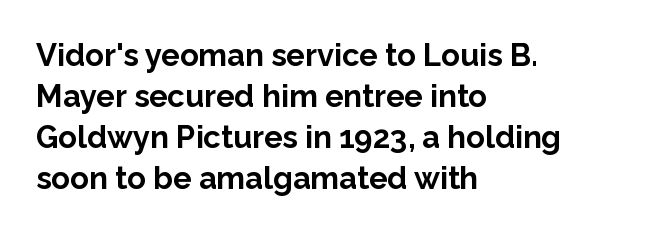
The type family on display is of the sans-serif kind. Plain, unruled lines of type. The rendering anchors every line to the left-hand side. The specimen reads as upright at a glance.
